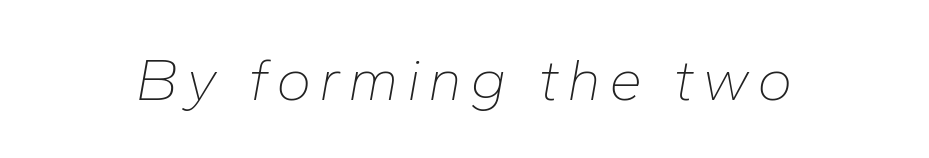
The image shows 60 px thin type, italic (leaning right); set not underlined; low stroke contrast and a medium x-height.
